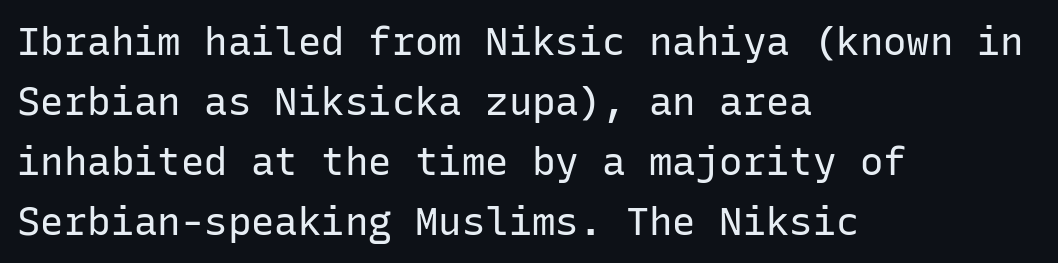
{"serif": "no", "italic": "no", "bold": "no", "weight": "regular", "width": "normal", "stroke_contrast": "low", "x_height": "medium", "monospaced": "yes", "underline": "no", "align": "left", "line_spacing": "normal", "line_spacing_ratio": 1.54, "letter_spacing": "normal", "letter_spacing_em": 0.0, "glyph_px": 39}
